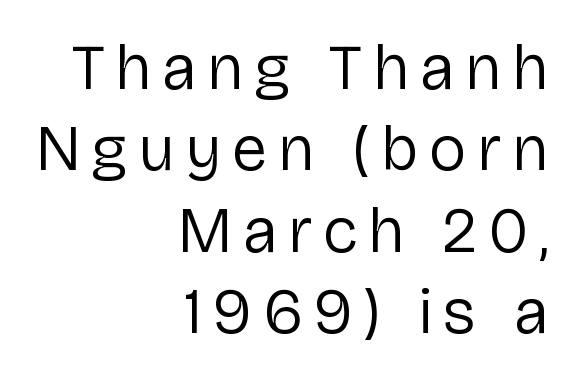
Q: Is the text bold? A: No.
Q: Is the text italic (slanted)? A: No, it is upright.
Q: Is the typeface a serif or a sans-serif typeface? A: Sans-serif.
Q: Is the text underlined? A: No.
Q: How is the paragraph aligned? A: Right-aligned.
Q: Is the spacing between lines tight, normal or loose? A: Normal.
Q: Width (condensed, normal, or wide)? A: Normal.
Q: Stroke contrast? A: Low.
Q: x-height? A: Medium.
Q: Monospaced? A: No.
